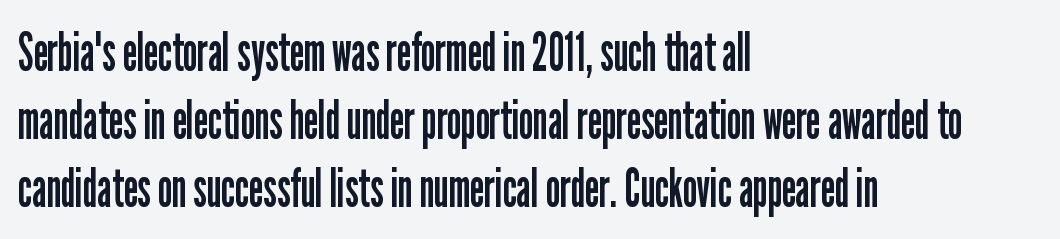
The image shows 54 px regular-weight, condensed sans-serif type, upright; set left-aligned, normal line spacing (1.26x), normal letter spacing, not underlined; low stroke contrast and a medium x-height.
